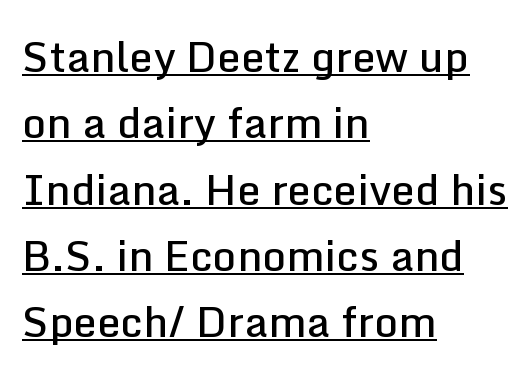
Serif or sans? Sans — the stroke terminals are bare. Does the leading feel generous? No, just average. The type sits square on the baseline with zero lean. The gaps between neighbouring characters are ordinary and unremarkable. As a designer I'd log this as weight 600, semibold.
